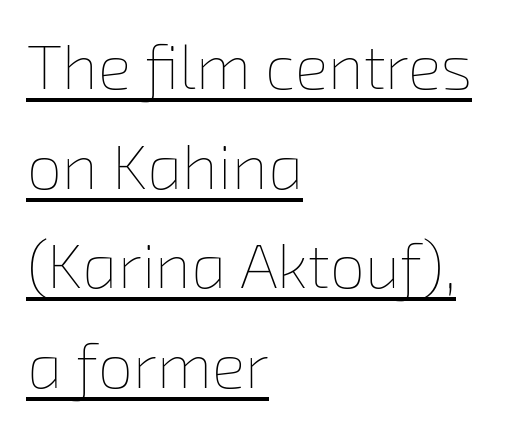
Q: Is the text bold? A: No.
Q: Is the text underlined? A: Yes.
Q: How is the paragraph aligned? A: Left-aligned.
Q: Is the spacing between letters normal or unusually wide? A: Normal.
Q: Is the spacing between lines tight, normal or loose? A: Normal.
Q: Width (condensed, normal, or wide)? A: Normal.
Q: Stroke contrast? A: Low.
Q: x-height? A: Medium.
Q: Monospaced? A: No.
